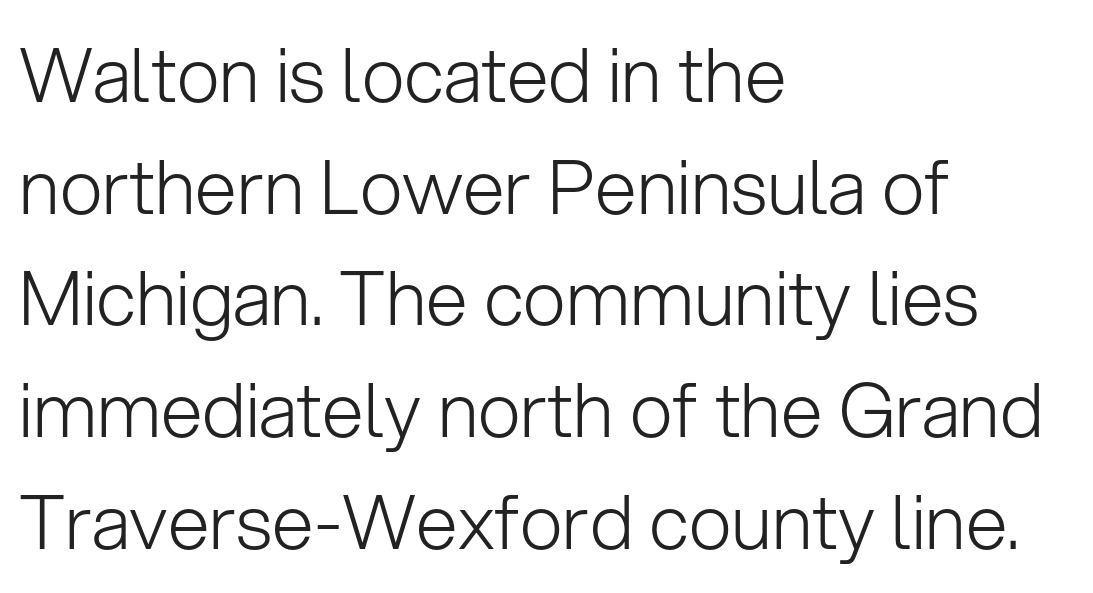
The image shows 75 px light sans-serif type, upright; set left-aligned, normal line spacing (1.49x), normal letter spacing, not underlined; low stroke contrast and a medium x-height.
